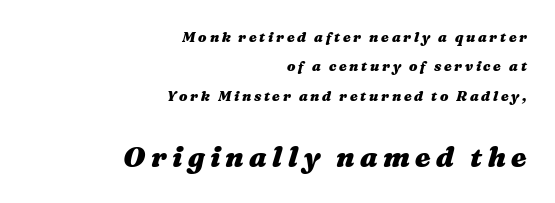
Q: Is the text bold? A: Yes.
Q: Is the text italic (slanted)? A: Yes, it leans right by about 16 degrees.
Q: Is the text underlined? A: No.
Q: How is the paragraph aligned? A: Right-aligned.
Q: Is the spacing between lines tight, normal or loose? A: Loose.
Q: Which block of text is set in a larger size, the first (top) or the second (bottom)? A: The second (bottom) one.
Q: Width (condensed, normal, or wide)? A: Wide.
Q: Stroke contrast? A: Medium.
Q: x-height? A: Medium.
Q: Monospaced? A: No.
